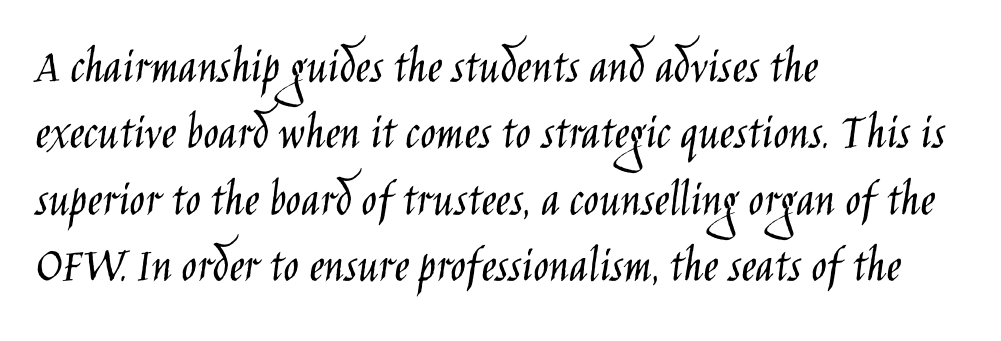
{"serif": "no", "bold": "no", "weight": "light", "width": "condensed", "stroke_contrast": "low", "x_height": "large", "monospaced": "no", "underline": "no", "align": "left", "line_spacing": "normal", "line_spacing_ratio": 1.3, "letter_spacing": "normal", "letter_spacing_em": 0.0, "glyph_px": 51}
